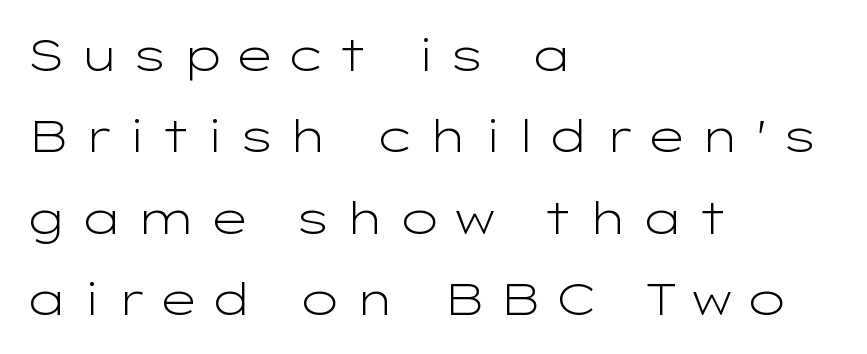
The image shows 45 px light, wide sans-serif type, upright; set left-aligned, line spacing 1.81x, unusually wide letter spacing (+0.26 em), not underlined; low stroke contrast and a medium x-height.
